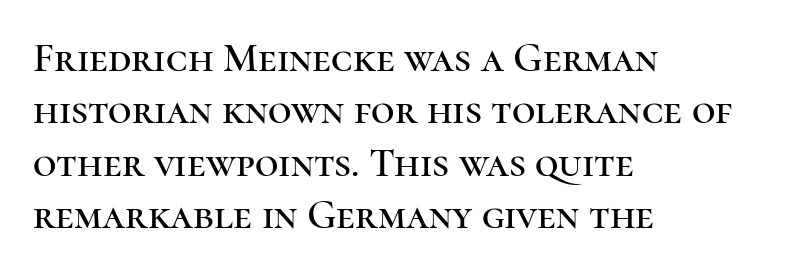
{"serif": "yes", "italic": "no", "width": "normal", "stroke_contrast": "high", "x_height": "medium", "monospaced": "no", "underline": "no", "align": "left", "line_spacing": "normal", "line_spacing_ratio": 1.28, "letter_spacing": "normal", "letter_spacing_em": 0.0, "glyph_px": 41}
